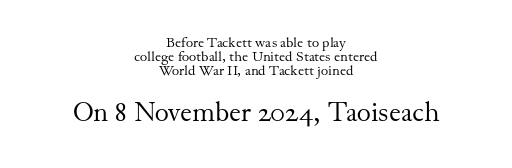
Which of the two is more prominent by size? The second, at the bottom. Lines of text with bare space underneath. Neither beginnings nor endings align; midpoints do. No extra ink here — the face is not bold. Notice how descenders almost collide with the ascenders below — that's tight leading.
